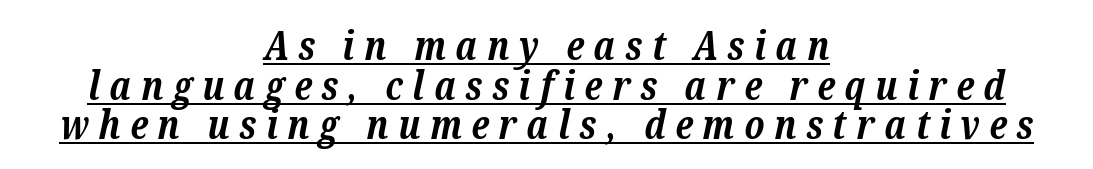
Q: Is the text bold? A: Yes.
Q: Is the text italic (slanted)? A: Yes, it leans right by about 12 degrees.
Q: Is the typeface a serif or a sans-serif typeface? A: Serif.
Q: Is the text underlined? A: Yes.
Q: How is the paragraph aligned? A: Centered.
Q: Is the spacing between letters normal or unusually wide? A: Unusually wide.
Q: Is the spacing between lines tight, normal or loose? A: Tight.
Q: Width (condensed, normal, or wide)? A: Normal.
Q: Stroke contrast? A: Low.
Q: x-height? A: Medium.
Q: Monospaced? A: No.
